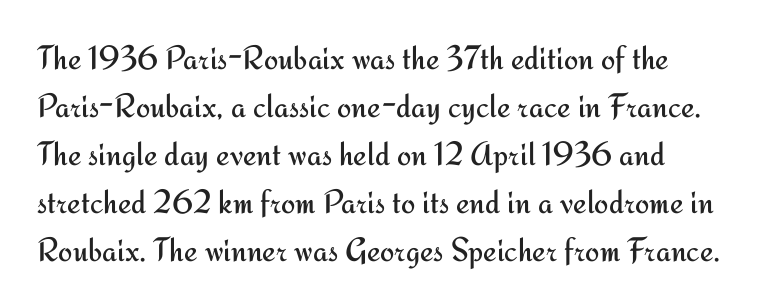
If you measured baseline to baseline, you'd find a middling distance. Check the space under the baseline: it is left empty. Line starts are locked; line ends wander. Each letter keeps its own natural width here, so spacing adapts to shape. The passage shown has conventional tracking throughout. No extra ink here — the face is not bold.
